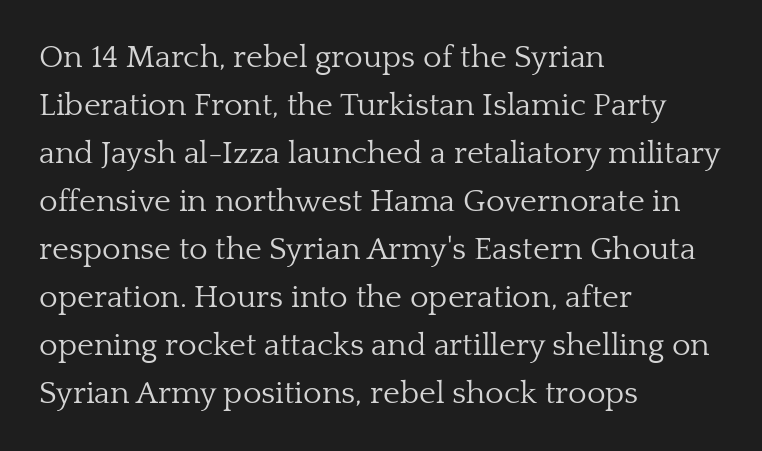
The image shows 32 px light serif type, upright; set left-aligned, normal line spacing (1.5x), normal letter spacing, not underlined; low stroke contrast and a medium x-height.
